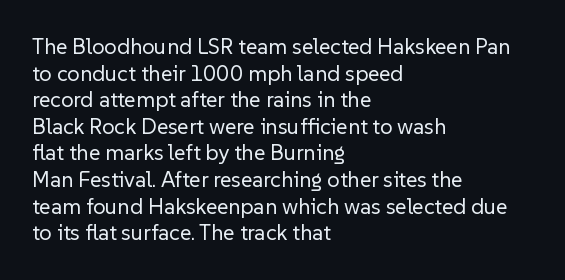
The image shows 22 px text type, upright; set left-aligned, line spacing 1.21x, normal letter spacing, not underlined.
